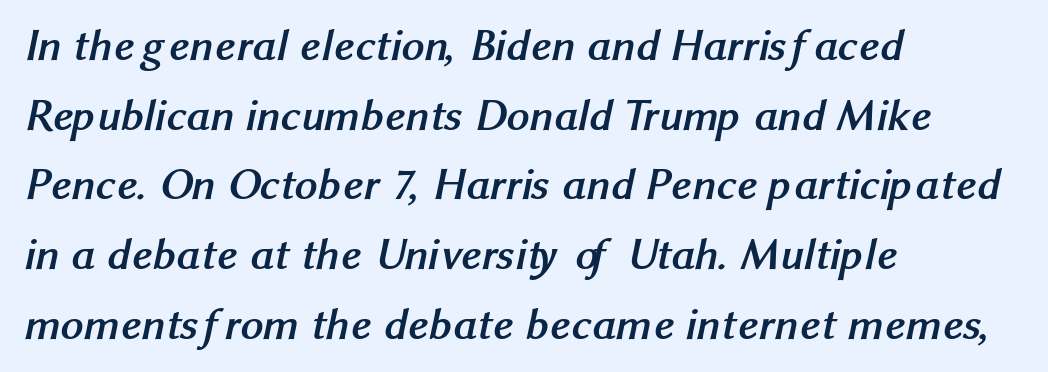
{"serif": "no", "bold": "yes", "weight": "semibold", "width": "normal", "stroke_contrast": "medium", "x_height": "medium", "monospaced": "no", "underline": "no", "align": "left", "line_spacing": "normal", "line_spacing_ratio": 1.55, "letter_spacing": "normal", "letter_spacing_em": 0.0, "glyph_px": 45}
